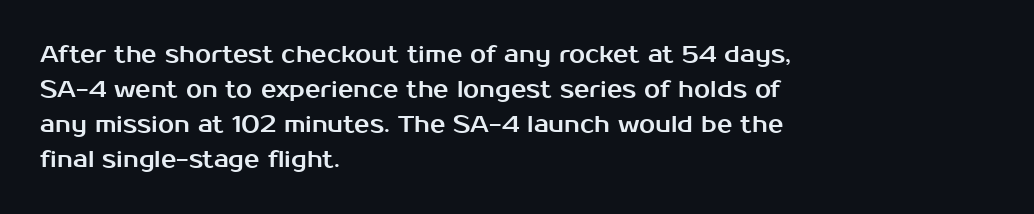
The image shows 23 px text type, upright; set left-aligned, normal line spacing (1.52x), normal letter spacing, not underlined.
